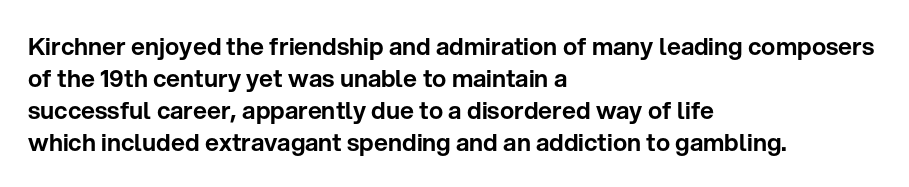
No italicization has been applied; the sample stays upright. The vertical gap from one line to the next is medium. Standard letterfit; no display-style spreading of the glyphs. The passage is arranged the way most books set body copy — flush left. Rule under the text: the space is simply empty.
